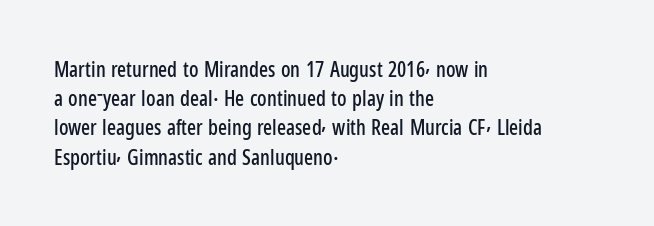
The image shows 21 px text type, upright; set left-aligned, normal line spacing (1.39x), normal letter spacing, not underlined.
